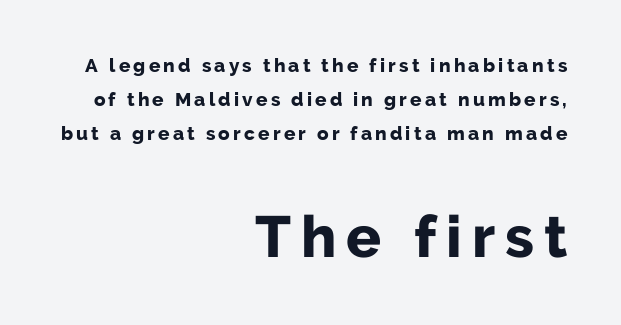
Q: Is the text bold? A: Yes.
Q: Is the text italic (slanted)? A: No, it is upright.
Q: Is the typeface a serif or a sans-serif typeface? A: Sans-serif.
Q: Is the text underlined? A: No.
Q: How is the paragraph aligned? A: Right-aligned.
Q: Which block of text is set in a larger size, the first (top) or the second (bottom)? A: The second (bottom) one.
Q: Width (condensed, normal, or wide)? A: Normal.
Q: Stroke contrast? A: Low.
Q: x-height? A: Medium.
Q: Monospaced? A: No.
